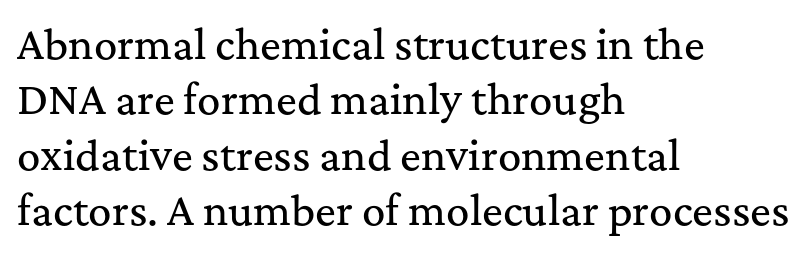
The image shows 39 px serif type, upright; set left-aligned, normal line spacing (1.42x), normal letter spacing, not underlined; medium stroke contrast and a medium x-height.
